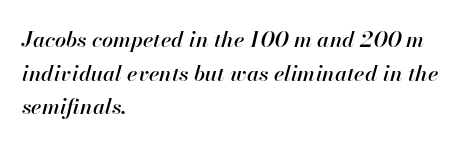
Q: Is the text italic (slanted)? A: Yes, it leans right by about 13 degrees.
Q: Is the text underlined? A: No.
Q: How is the paragraph aligned? A: Left-aligned.
Q: Is the spacing between letters normal or unusually wide? A: Normal.
Q: Is the spacing between lines tight, normal or loose? A: Normal.
